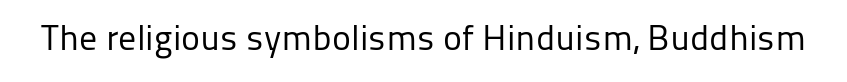
{"serif": "no", "italic": "no", "bold": "no", "weight": "regular", "width": "normal", "stroke_contrast": "low", "x_height": "medium", "monospaced": "no", "underline": "no", "letter_spacing": "normal", "letter_spacing_em": 0.0, "glyph_px": 36}
